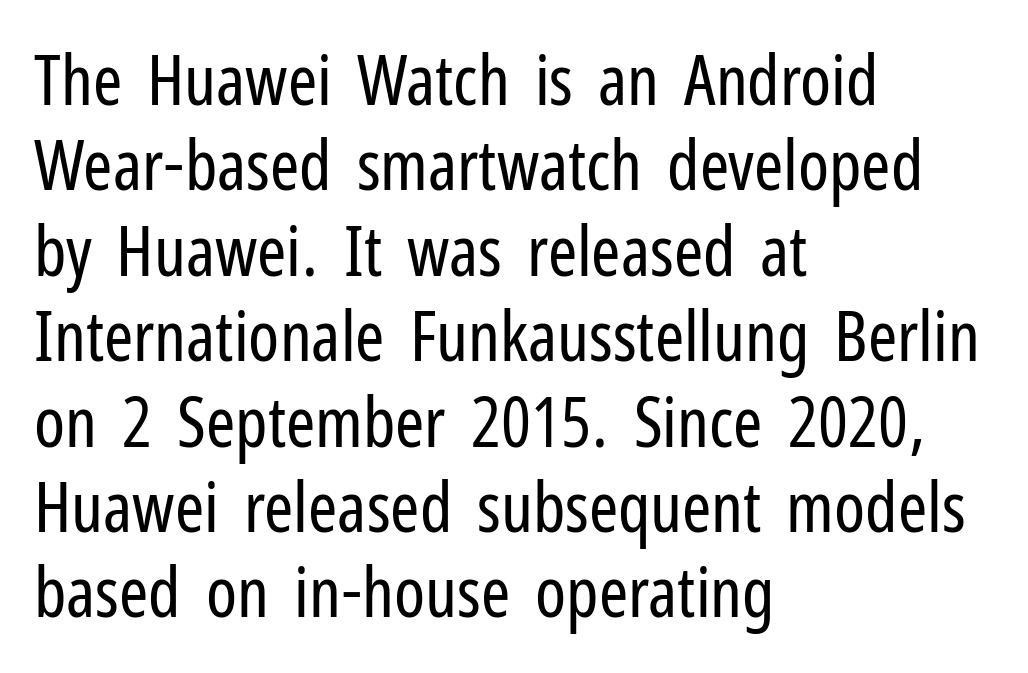
Q: Is the text bold? A: No.
Q: Is the text italic (slanted)? A: No, it is upright.
Q: Is the typeface a serif or a sans-serif typeface? A: Sans-serif.
Q: Is the text underlined? A: No.
Q: How is the paragraph aligned? A: Left-aligned.
Q: Is the spacing between letters normal or unusually wide? A: Normal.
Q: Width (condensed, normal, or wide)? A: Condensed.
Q: Stroke contrast? A: Low.
Q: x-height? A: Medium.
Q: Monospaced? A: No.
